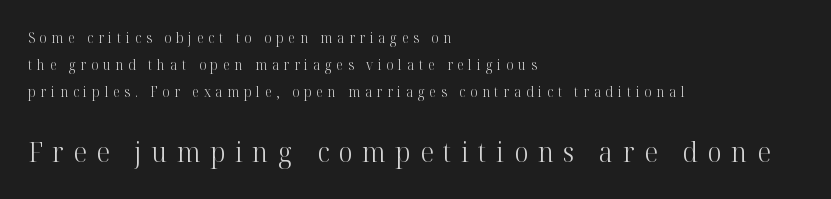
Q: Is the text bold? A: No.
Q: Is the text italic (slanted)? A: No, it is upright.
Q: Is the typeface a serif or a sans-serif typeface? A: Serif.
Q: Is the text underlined? A: No.
Q: How is the paragraph aligned? A: Left-aligned.
Q: Is the spacing between letters normal or unusually wide? A: Unusually wide.
Q: Is the spacing between lines tight, normal or loose? A: Loose.
Q: Which block of text is set in a larger size, the first (top) or the second (bottom)? A: The second (bottom) one.
Q: Width (condensed, normal, or wide)? A: Normal.
Q: Stroke contrast? A: High.
Q: x-height? A: Medium.
Q: Monospaced? A: No.
